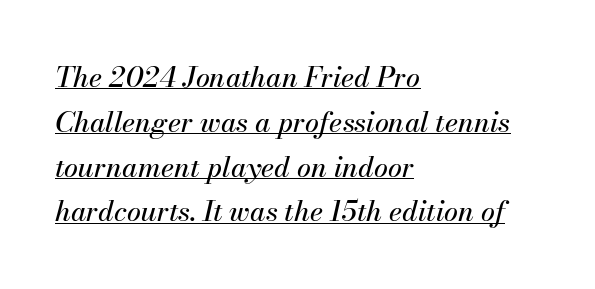
The image shows 28 px text type, italic (leaning right); set left-aligned, normal line spacing (1.6x), normal letter spacing, underlined; medium stroke contrast and a small x-height.
